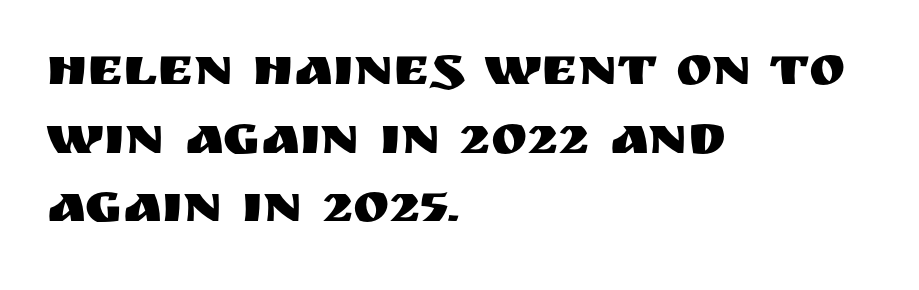
The lines in this sample share a left origin and differ only in where they stop. The type family on display is of the sans-serif kind. These lines were composed using upright roman letters. Horizontal bands of white between lines are of average thickness. Has an underline been added? It has not.
